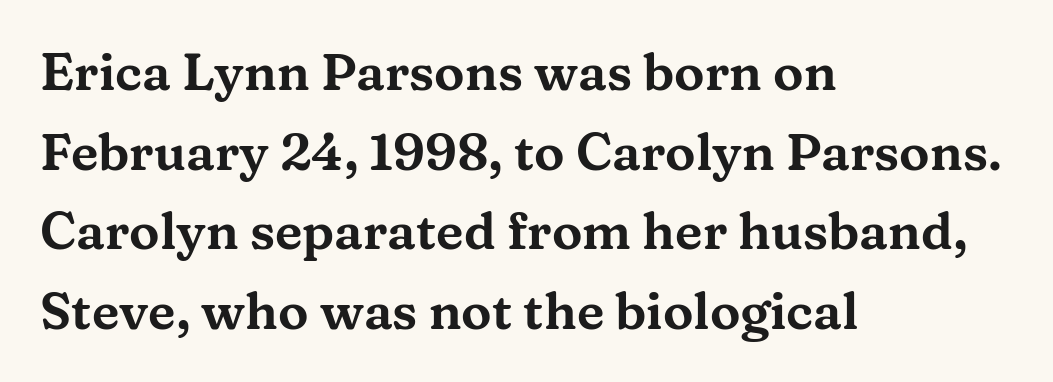
Q: Is the text italic (slanted)? A: No, it is upright.
Q: Is the typeface a serif or a sans-serif typeface? A: Serif.
Q: Is the text underlined? A: No.
Q: How is the paragraph aligned? A: Left-aligned.
Q: Is the spacing between letters normal or unusually wide? A: Normal.
Q: Is the spacing between lines tight, normal or loose? A: Normal.
Q: Width (condensed, normal, or wide)? A: Wide.
Q: Stroke contrast? A: Medium.
Q: x-height? A: Medium.
Q: Monospaced? A: No.
